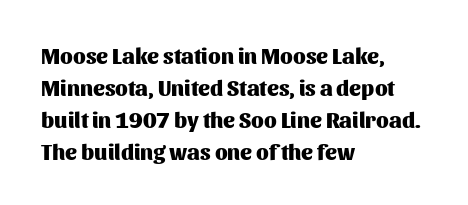
Q: Is the text bold? A: Yes.
Q: Is the text italic (slanted)? A: No, it is upright.
Q: Is the text underlined? A: No.
Q: How is the paragraph aligned? A: Left-aligned.
Q: Is the spacing between letters normal or unusually wide? A: Normal.
Q: Is the spacing between lines tight, normal or loose? A: Normal.
